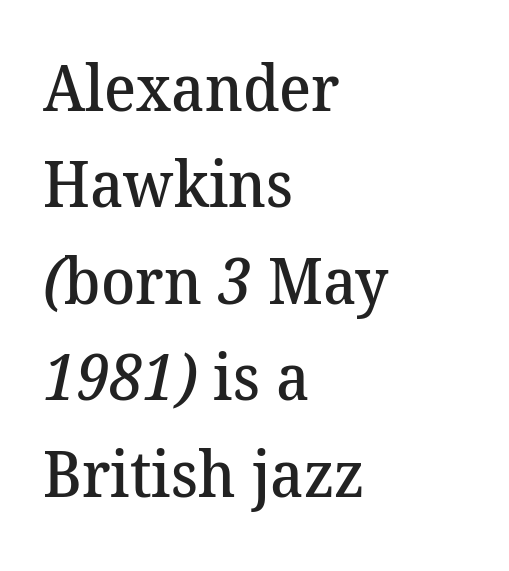
{"serif": "yes", "bold": "semi", "weight": "semibold", "width": "normal", "stroke_contrast": "medium", "x_height": "medium", "monospaced": "no", "underline": "no", "align": "left", "line_spacing": "normal", "line_spacing_ratio": 1.53, "letter_spacing": "normal", "letter_spacing_em": 0.0, "glyph_px": 63}
